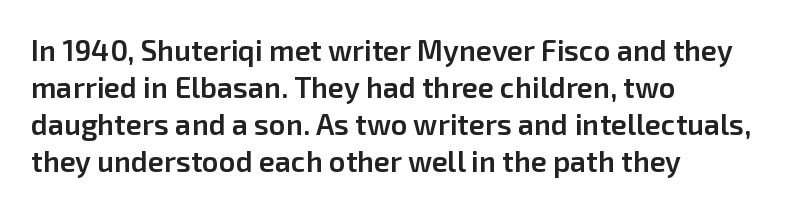
The rendering uses natural spacing where letterforms have individual widths. Classification — sans serif. The lettering stays uniformly vertical, giving the passage a roman look. Underlining? Definitely not there.
